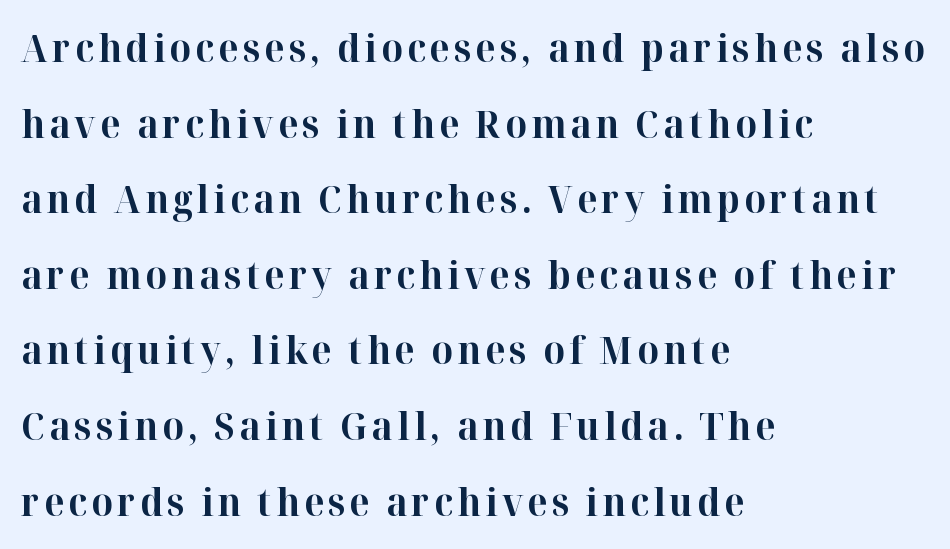
{"serif": "yes", "italic": "no", "bold": "yes", "weight": "bold", "width": "normal", "stroke_contrast": "high", "x_height": "medium", "monospaced": "no", "underline": "no", "align": "left", "line_spacing": "loose", "line_spacing_ratio": 1.99, "glyph_px": 38}
